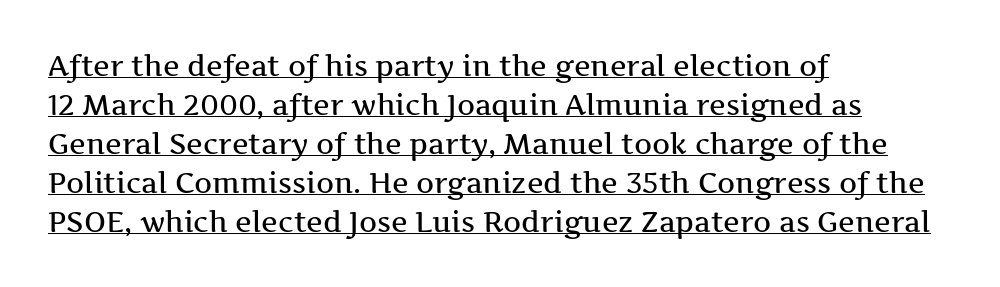
Q: Is the text italic (slanted)? A: No, it is upright.
Q: Is the typeface a serif or a sans-serif typeface? A: Serif.
Q: Is the text underlined? A: Yes.
Q: How is the paragraph aligned? A: Left-aligned.
Q: Is the spacing between letters normal or unusually wide? A: Normal.
Q: Is the spacing between lines tight, normal or loose? A: Normal.
Q: Width (condensed, normal, or wide)? A: Wide.
Q: Stroke contrast? A: Medium.
Q: x-height? A: Medium.
Q: Monospaced? A: No.
